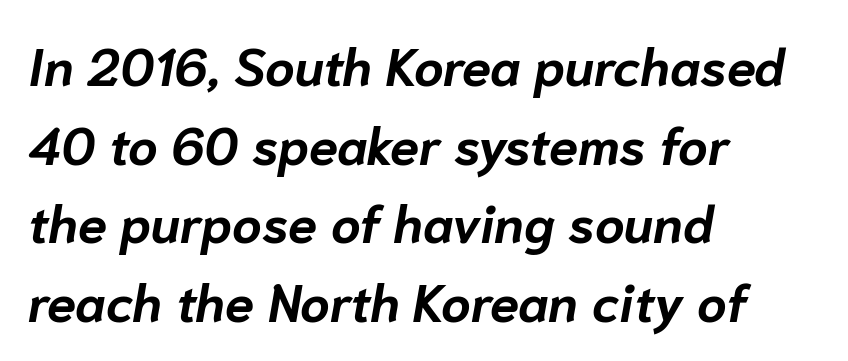
The image shows 52 px bold type, italic (leaning right); set left-aligned, normal line spacing (1.51x), normal letter spacing, not underlined; low stroke contrast and a medium x-height.
